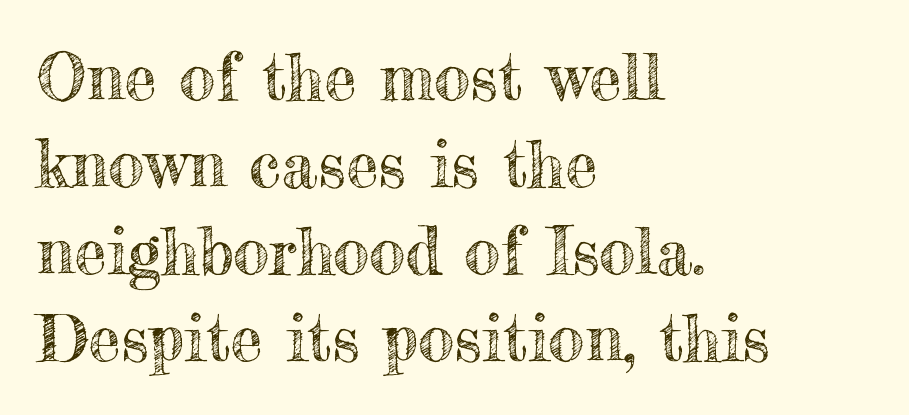
{"italic": "no", "width": "normal", "x_height": "small", "monospaced": "no", "underline": "no", "align": "left", "line_spacing": "normal", "line_spacing_ratio": 1.34, "letter_spacing": "normal", "letter_spacing_em": 0.0, "glyph_px": 65}
